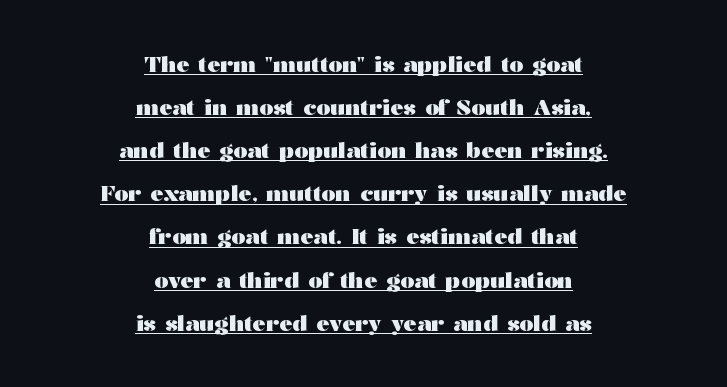
{"italic": "no", "bold": "yes", "underline": "yes", "align": "center", "line_spacing": "loose", "line_spacing_ratio": 1.96, "letter_spacing": "normal", "letter_spacing_em": 0.0, "glyph_px": 22}
